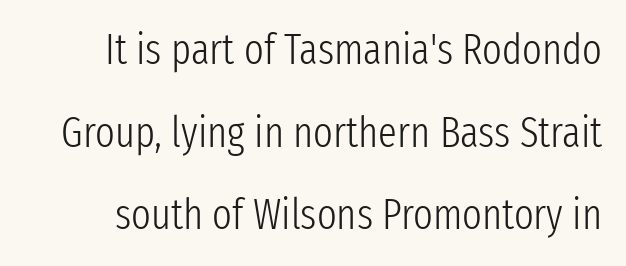
Varying glyph widths throughout — classic text-font behaviour. Underlining? Definitely not there. Compared with typical paragraphs, the rows here are farther apart. The face used here is a sans, in the tradition of grotesques and geometrics. Every stem runs plumb, perpendicular to the baseline.
